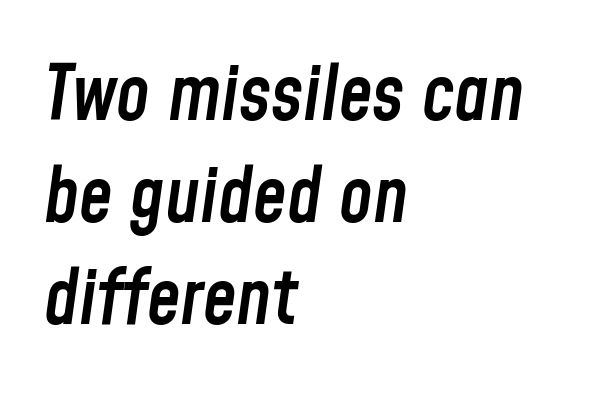
{"italic": "yes", "lean": "right", "slant_degrees": 8, "bold": "semi", "weight": "semibold", "width": "condensed", "stroke_contrast": "low", "x_height": "medium", "monospaced": "no", "underline": "no", "align": "left", "line_spacing": "normal", "line_spacing_ratio": 1.34, "letter_spacing": "normal", "letter_spacing_em": 0.0, "glyph_px": 76}
